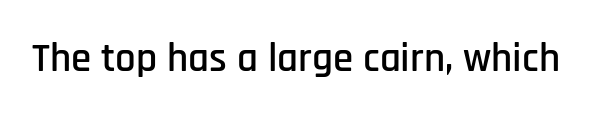
The image shows 41 px condensed sans-serif type, upright; set normal letter spacing, not underlined; low stroke contrast and a large x-height.
